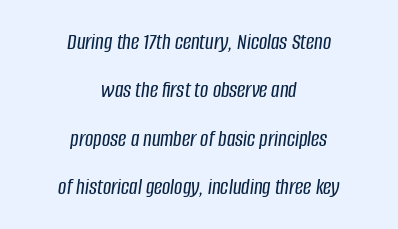
A centered setting, common on invitations and titles, is used for this passage. Standard letterfit; no display-style spreading of the glyphs. Quick note: interline space is abundant. Descender tails drop into unmarked territory.
